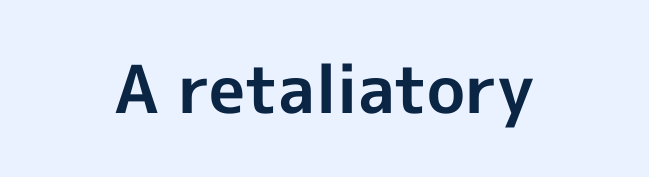
{"serif": "no", "italic": "no", "bold": "yes", "weight": "bold", "width": "normal", "x_height": "medium", "monospaced": "no", "underline": "no", "align": "center", "letter_spacing": "normal", "letter_spacing_em": 0.0, "glyph_px": 66}
